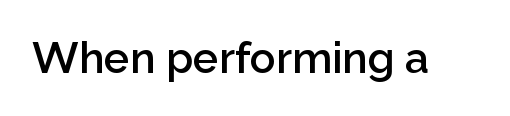
{"serif": "no", "italic": "no", "bold": "semi", "weight": "semibold", "width": "normal", "stroke_contrast": "low", "x_height": "medium", "monospaced": "no", "underline": "no", "letter_spacing": "normal", "letter_spacing_em": 0.0, "glyph_px": 43}
